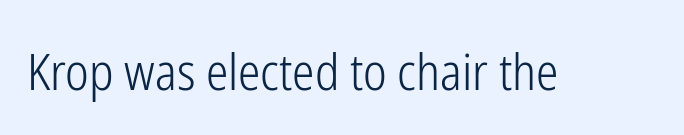
{"serif": "no", "italic": "no", "bold": "no", "weight": "light", "width": "condensed", "stroke_contrast": "low", "x_height": "medium", "monospaced": "no", "underline": "no", "letter_spacing": "normal", "letter_spacing_em": 0.0, "glyph_px": 50}
